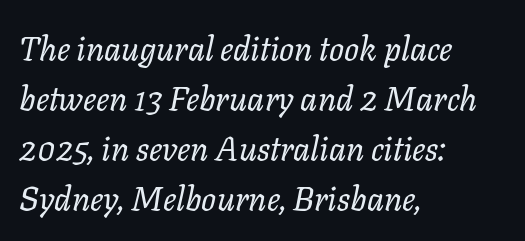
Which margin do the lines hug? The left one — the right edge is uneven. These lines keep a tight, regular rhythm from letter to letter. Bold? No — there's no thickening of the strokes. The glyphs are unaccompanied by any horizontal stroke below them. The rendering uses natural spacing where letterforms have individual widths.
